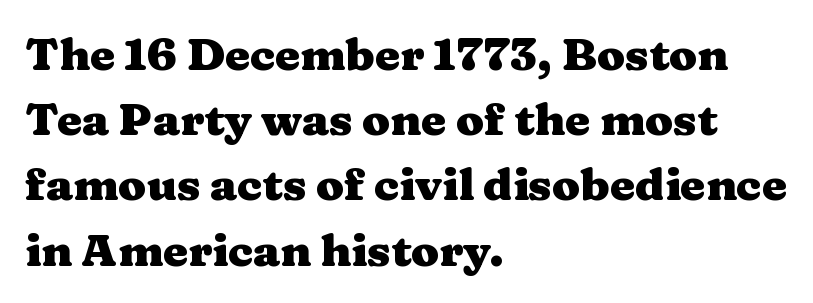
{"serif": "yes", "italic": "no", "bold": "yes", "weight": "heavy", "width": "wide", "stroke_contrast": "medium", "x_height": "medium", "monospaced": "no", "underline": "no", "align": "left", "line_spacing": "normal", "line_spacing_ratio": 1.45, "letter_spacing": "normal", "letter_spacing_em": 0.0, "glyph_px": 45}
